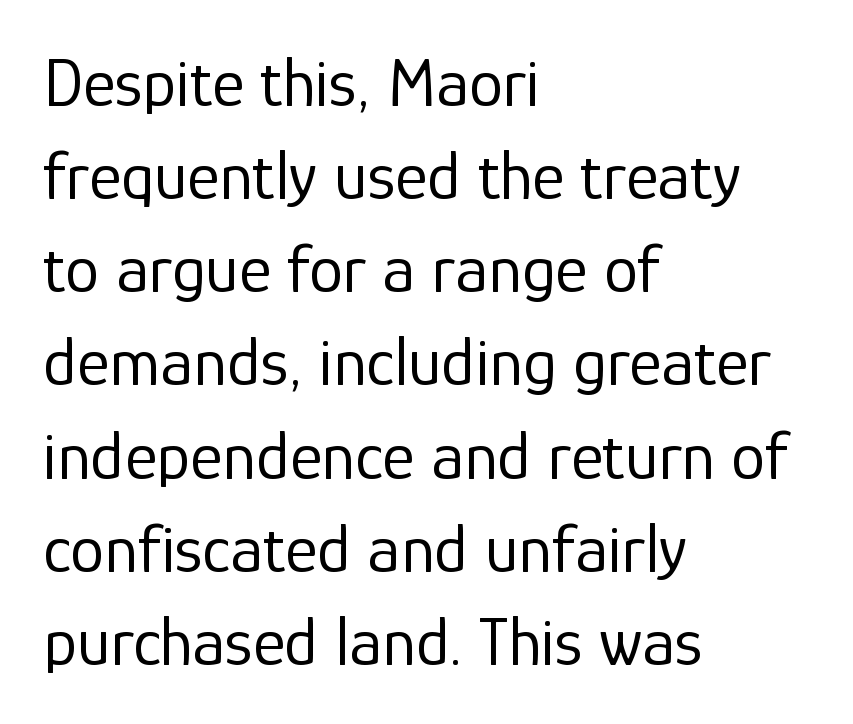
Q: Is the text bold? A: No.
Q: Is the text italic (slanted)? A: No, it is upright.
Q: Is the typeface a serif or a sans-serif typeface? A: Sans-serif.
Q: Is the text underlined? A: No.
Q: How is the paragraph aligned? A: Left-aligned.
Q: Is the spacing between letters normal or unusually wide? A: Normal.
Q: Is the spacing between lines tight, normal or loose? A: Normal.
Q: Width (condensed, normal, or wide)? A: Normal.
Q: Stroke contrast? A: Low.
Q: x-height? A: Medium.
Q: Monospaced? A: No.
